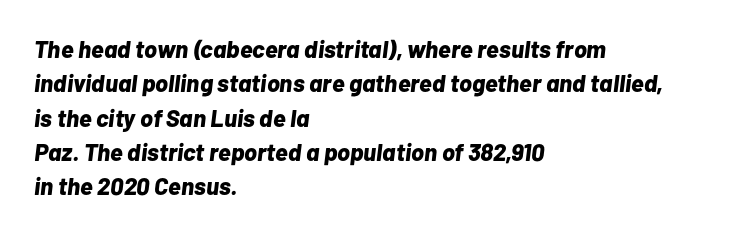
Q: Is the text bold? A: Yes.
Q: Is the text italic (slanted)? A: Yes, it leans right by about 7 degrees.
Q: Is the text underlined? A: No.
Q: How is the paragraph aligned? A: Left-aligned.
Q: Is the spacing between letters normal or unusually wide? A: Normal.
Q: Is the spacing between lines tight, normal or loose? A: Normal.
